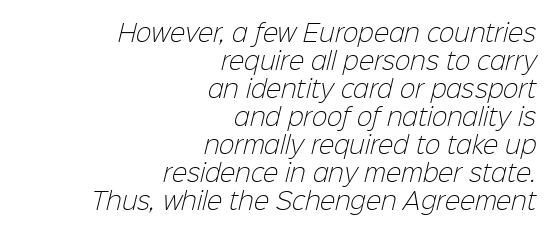
Q: Is the text bold? A: No.
Q: Is the text underlined? A: No.
Q: How is the paragraph aligned? A: Right-aligned.
Q: Is the spacing between letters normal or unusually wide? A: Normal.
